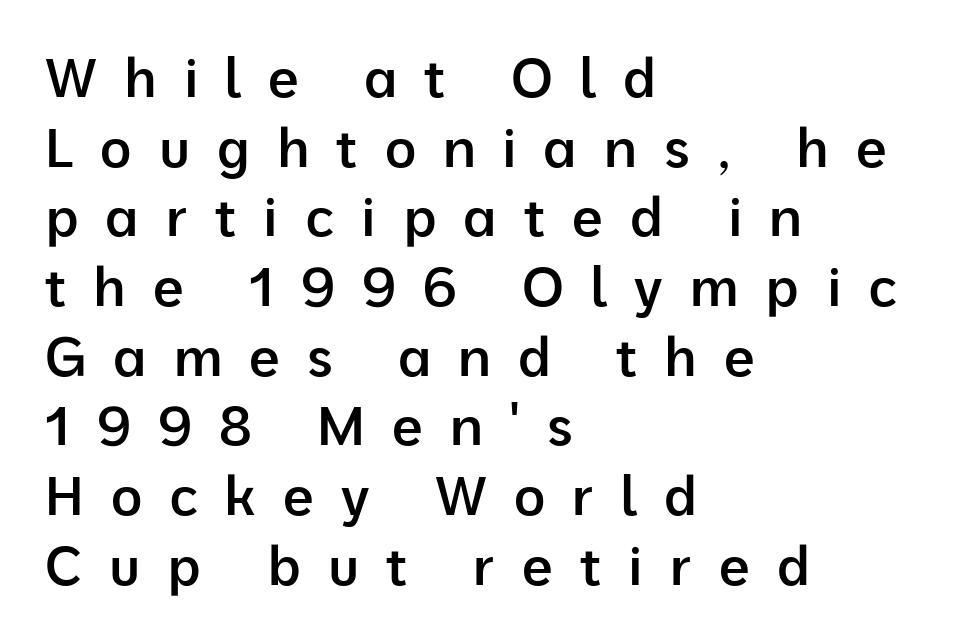
The image shows 54 px semibold sans-serif type, upright; set left-aligned, normal line spacing (1.29x), unusually wide letter spacing (+0.5 em), not underlined; low stroke contrast and a medium x-height.
